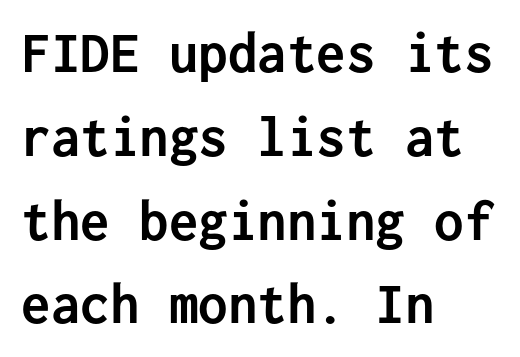
{"serif": "no", "italic": "no", "bold": "yes", "weight": "semibold", "width": "normal", "stroke_contrast": "low", "x_height": "medium", "monospaced": "yes", "underline": "no", "align": "left", "line_spacing": "normal", "line_spacing_ratio": 1.42, "letter_spacing": "normal", "letter_spacing_em": 0.0, "glyph_px": 59}
